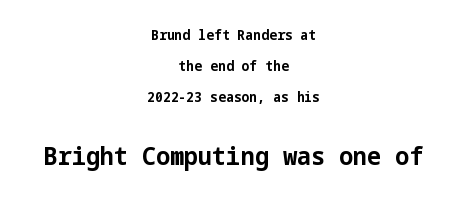
Q: Is the text bold? A: Yes.
Q: Is the text italic (slanted)? A: No, it is upright.
Q: Is the text underlined? A: No.
Q: How is the paragraph aligned? A: Centered.
Q: Is the spacing between letters normal or unusually wide? A: Normal.
Q: Is the spacing between lines tight, normal or loose? A: Loose.
Q: Which block of text is set in a larger size, the first (top) or the second (bottom)? A: The second (bottom) one.
